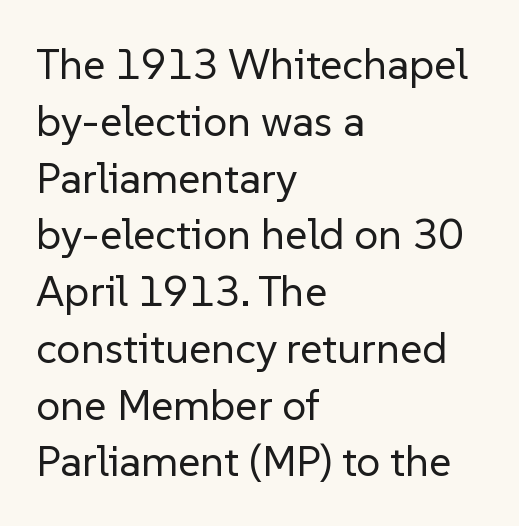
The image shows 43 px regular-weight sans-serif type, upright; set left-aligned, normal line spacing (1.32x), normal letter spacing, not underlined; low stroke contrast and a medium x-height.
